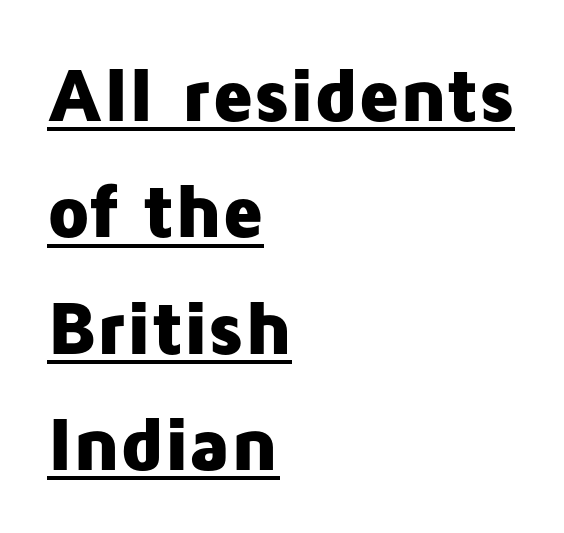
Designer's note — italics off, roman on. I'd call this a sans setting — the letters go barefoot. The rendering uses a moderate line-height, typical for paragraphs. Character widths vary here, with narrow letters taking less room than wide ones. All the whitespace from short lines collects on the right.
